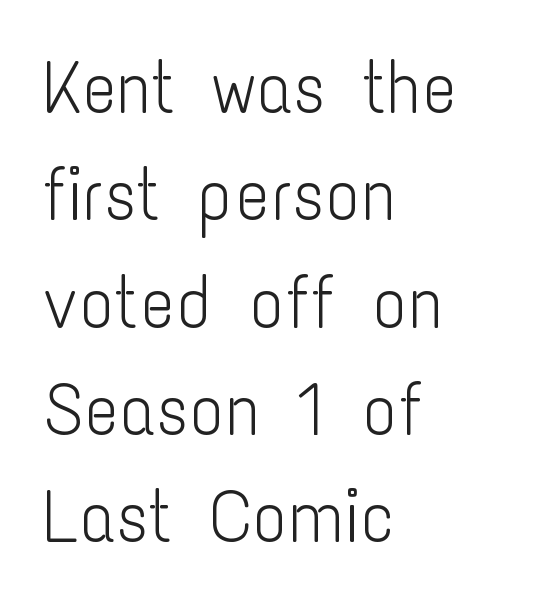
{"serif": "no", "italic": "no", "bold": "no", "weight": "light", "width": "condensed", "stroke_contrast": "low", "x_height": "medium", "monospaced": "no", "underline": "no", "align": "left", "line_spacing": "normal", "line_spacing_ratio": 1.47, "letter_spacing": "normal", "letter_spacing_em": 0.0, "glyph_px": 73}
